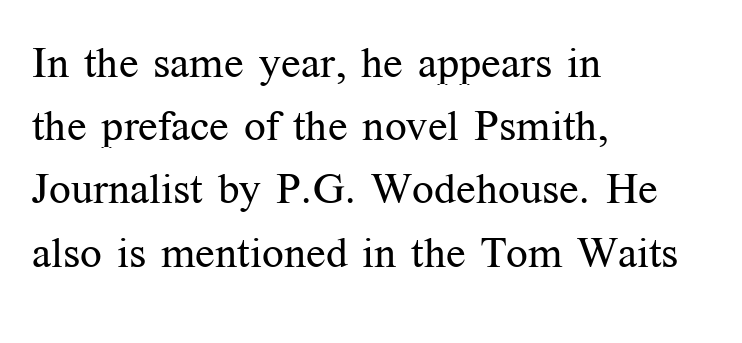
{"serif": "yes", "italic": "no", "bold": "no", "weight": "regular", "width": "normal", "stroke_contrast": "medium", "x_height": "medium", "monospaced": "no", "underline": "no", "align": "left", "line_spacing": "normal", "line_spacing_ratio": 1.47, "letter_spacing": "normal", "letter_spacing_em": 0.0, "glyph_px": 43}
